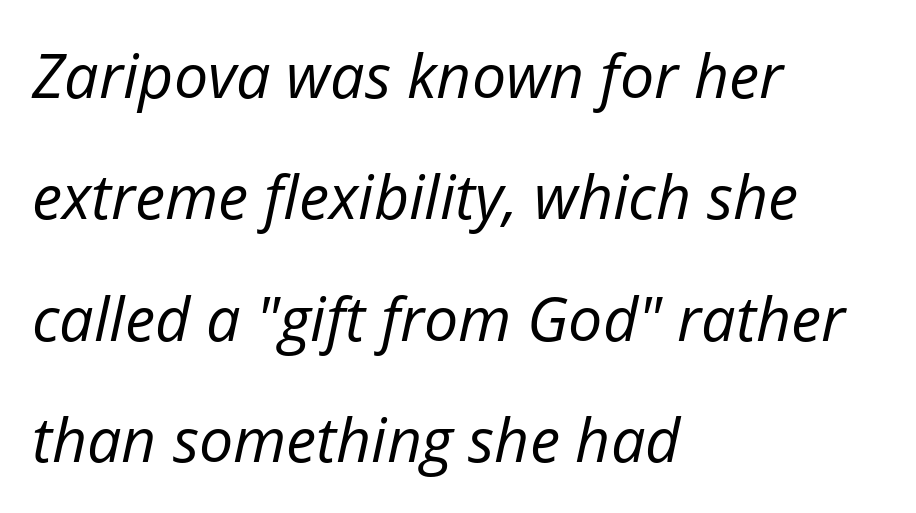
{"italic": "yes", "lean": "right", "slant_degrees": 12, "bold": "no", "weight": "regular", "width": "normal", "stroke_contrast": "low", "x_height": "medium", "monospaced": "no", "underline": "no", "align": "left", "line_spacing": "loose", "line_spacing_ratio": 1.99, "letter_spacing": "normal", "letter_spacing_em": 0.0, "glyph_px": 61}
